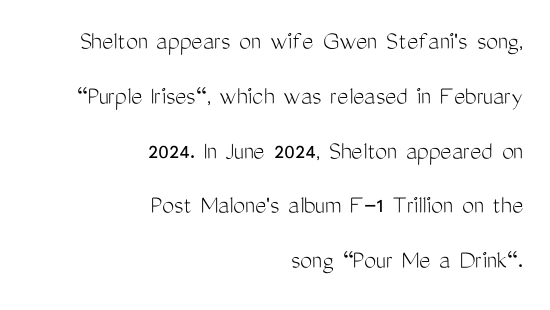
The image shows 27 px text type, upright; set right-aligned, loose line spacing (2.03x), normal letter spacing, not underlined.
